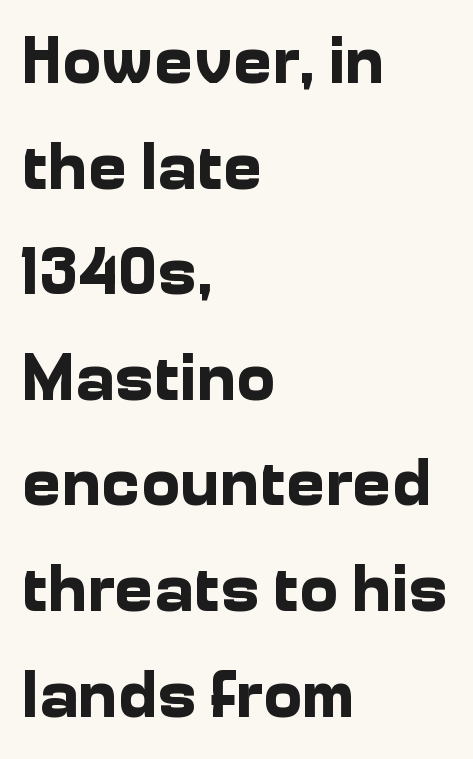
Casual observation: everything's shoved over to the left. Honestly, the letter spacing is just normal — you wouldn't notice it. The letters are bold, with thick, heavy strokes. Italic: no, the glyphs are upright roman. The passage shown is not underscored anywhere. The face used here is a sans, in the tradition of grotesques and geometrics.
